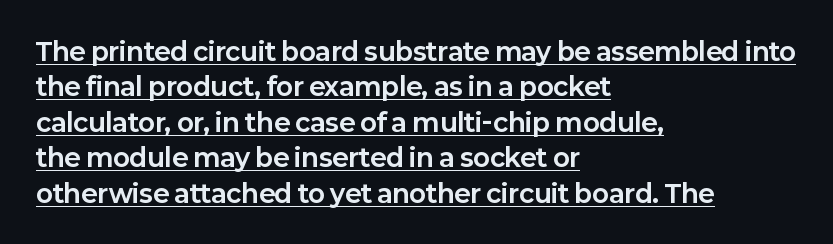
Typographic density is high because the face is bold. Compared with typical paragraphs, the rows here are spaced about the same. Spacing between characters is what you'd get straight out of the box. Does a line run under the words? Yes, clearly. A classic flush-left, rag-right setting is used for this passage.
